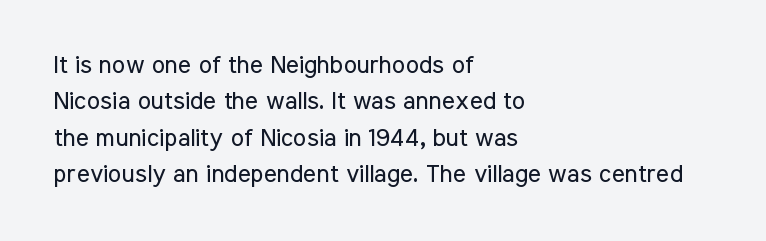
Q: Is the text bold? A: No.
Q: Is the text italic (slanted)? A: No, it is upright.
Q: Is the text underlined? A: No.
Q: How is the paragraph aligned? A: Left-aligned.
Q: Is the spacing between letters normal or unusually wide? A: Normal.
Q: Is the spacing between lines tight, normal or loose? A: Normal.
